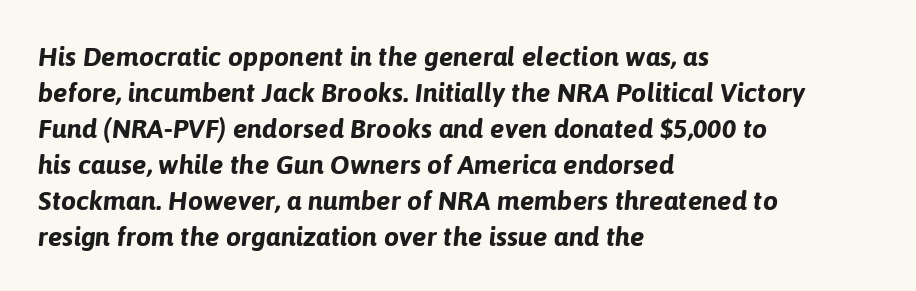
{"italic": "yes", "lean": "right", "slant_degrees": 6, "bold": "yes", "underline": "no", "align": "left", "line_spacing": "normal", "line_spacing_ratio": 1.33, "letter_spacing": "normal", "letter_spacing_em": 0.0, "glyph_px": 27}
